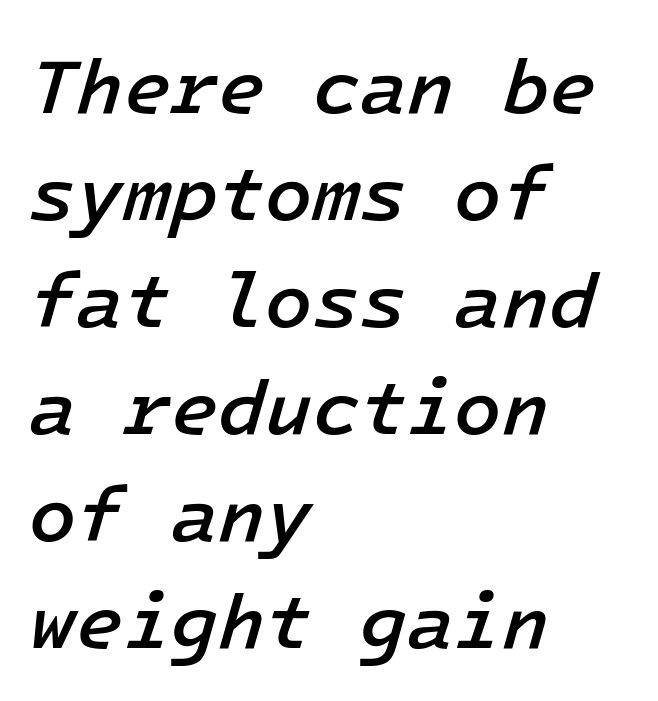
Q: Is the text bold? A: Semi-bold.
Q: Is the text italic (slanted)? A: Yes, it leans right by about 16 degrees.
Q: Is the text underlined? A: No.
Q: How is the paragraph aligned? A: Left-aligned.
Q: Is the spacing between letters normal or unusually wide? A: Normal.
Q: Is the spacing between lines tight, normal or loose? A: Normal.
Q: Width (condensed, normal, or wide)? A: Normal.
Q: Stroke contrast? A: Low.
Q: x-height? A: Medium.
